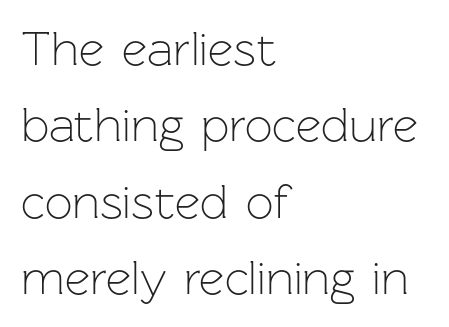
{"serif": "no", "italic": "no", "bold": "no", "weight": "light", "width": "normal", "stroke_contrast": "low", "x_height": "medium", "monospaced": "no", "underline": "no", "align": "left", "line_spacing": "normal", "line_spacing_ratio": 1.56, "letter_spacing": "normal", "letter_spacing_em": 0.0, "glyph_px": 49}
